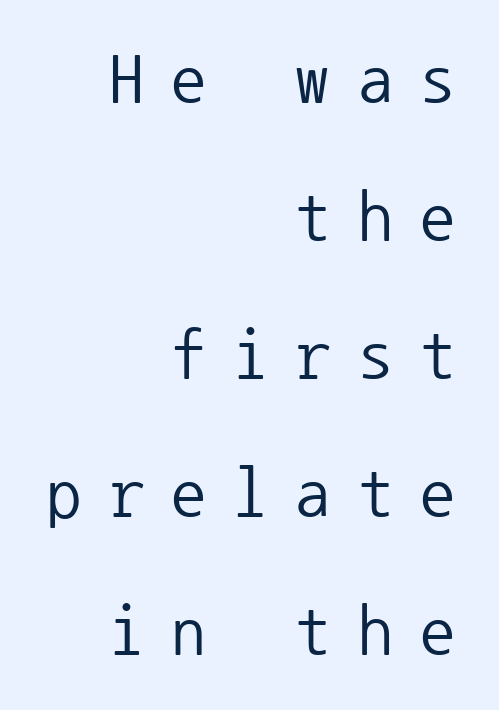
{"serif": "no", "italic": "no", "bold": "no", "weight": "regular", "width": "normal", "stroke_contrast": "low", "x_height": "medium", "monospaced": "yes", "underline": "no", "align": "right", "line_spacing": "loose", "line_spacing_ratio": 1.97, "letter_spacing": "wide", "letter_spacing_em": 0.39, "glyph_px": 70}
